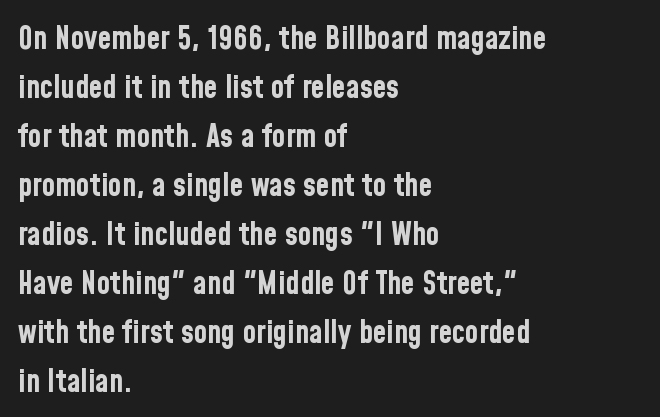
The image shows 31 px bold, condensed sans-serif type, upright; set left-aligned, normal line spacing (1.58x), normal letter spacing, not underlined; low stroke contrast and a medium x-height.
